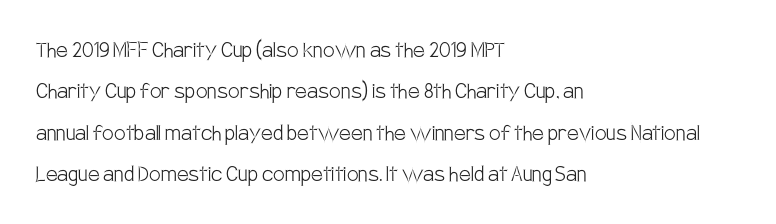
The image shows 26 px text type, upright; set left-aligned, normal line spacing (1.59x), normal letter spacing, not underlined.
